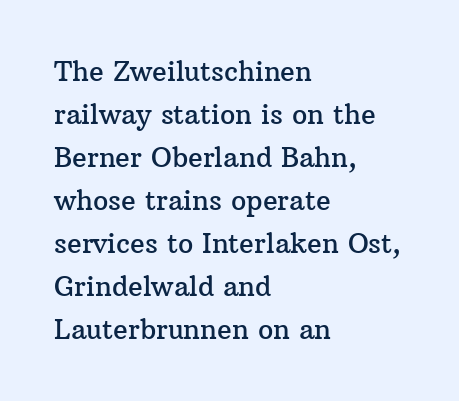
Q: Is the text italic (slanted)? A: No, it is upright.
Q: Is the text underlined? A: No.
Q: How is the paragraph aligned? A: Left-aligned.
Q: Is the spacing between letters normal or unusually wide? A: Normal.
Q: Is the spacing between lines tight, normal or loose? A: Normal.
